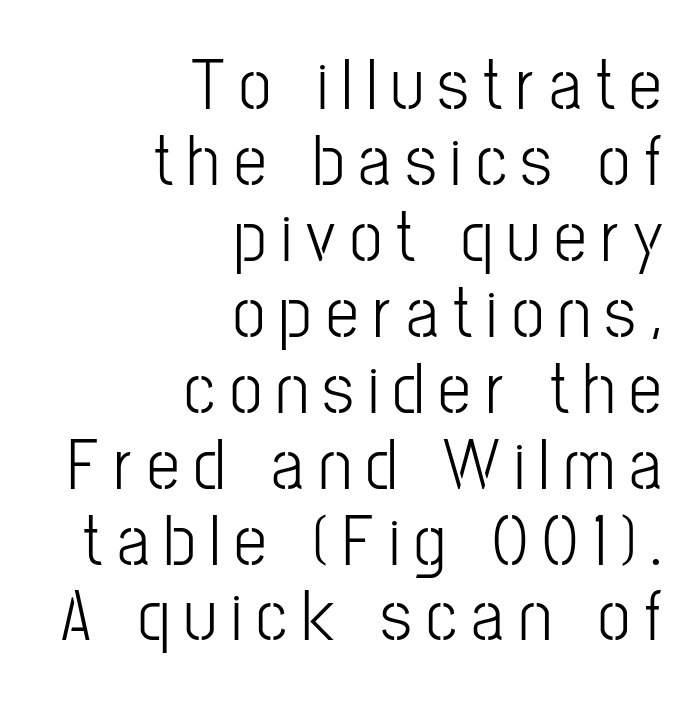
{"serif": "no", "italic": "no", "width": "condensed", "stroke_contrast": "low", "x_height": "medium", "monospaced": "no", "underline": "no", "align": "right", "line_spacing": "tight", "line_spacing_ratio": 1.04, "letter_spacing": "wide", "letter_spacing_em": 0.2, "glyph_px": 73}
